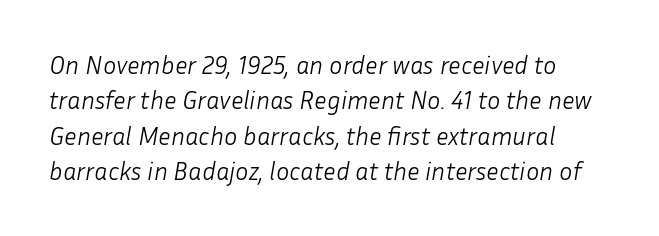
Tracking value appears to be zero — textbook default spacing. Slant detected: the letters are inclined. Students, observe: this is what conventionally led text looks like. Each row of text sits above clean, open space. Counters stay open thanks to moderate or lighter strokes.
